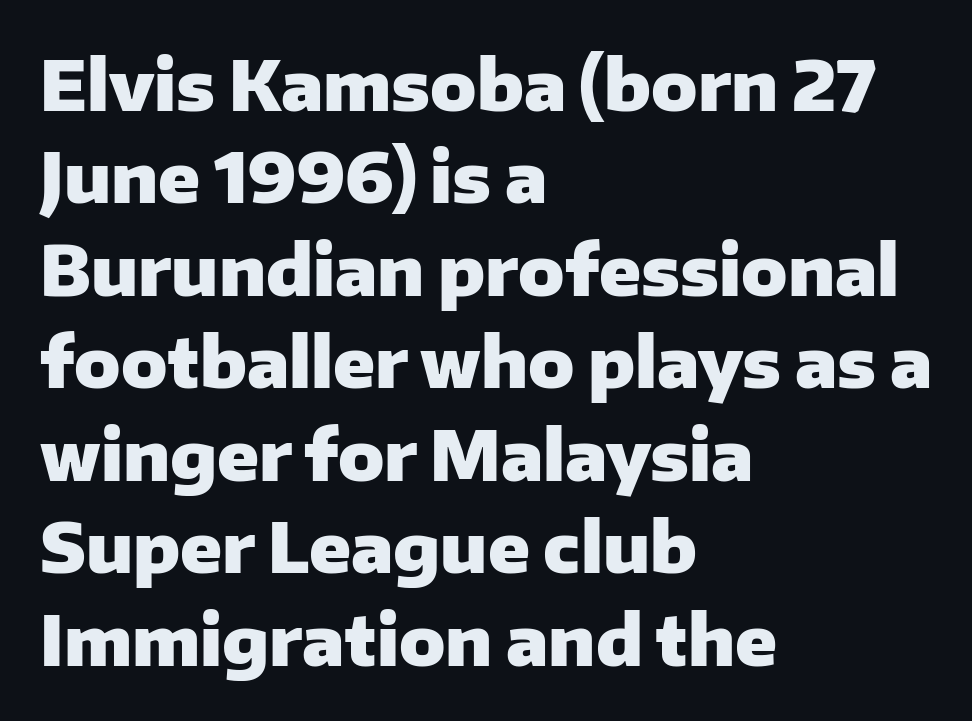
In CSS terms this would be text-align: left. The line-height multiplier appears to be the usual default. Typesetter's note: full bold, strokes at maximum text heaviness. Observe the ordinary spacing: letters are neighbours, not strangers. The glyphs are unaccompanied by any horizontal stroke below them.
